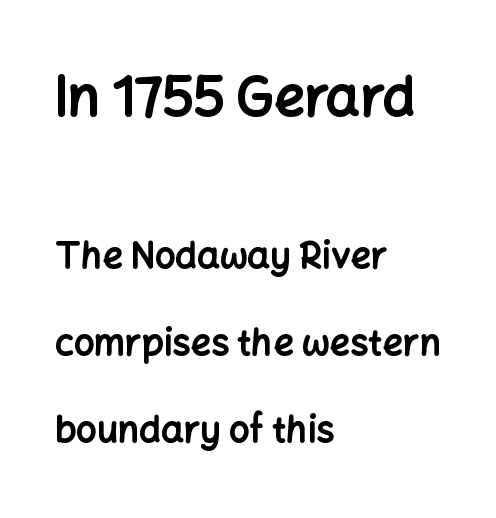
Q: Is the text bold? A: Yes.
Q: Is the text italic (slanted)? A: No, it is upright.
Q: Is the typeface a serif or a sans-serif typeface? A: Sans-serif.
Q: Is the text underlined? A: No.
Q: How is the paragraph aligned? A: Left-aligned.
Q: Is the spacing between letters normal or unusually wide? A: Normal.
Q: Is the spacing between lines tight, normal or loose? A: Loose.
Q: Which block of text is set in a larger size, the first (top) or the second (bottom)? A: The first (top) one.
Q: Width (condensed, normal, or wide)? A: Normal.
Q: Stroke contrast? A: Low.
Q: x-height? A: Medium.
Q: Monospaced? A: No.
